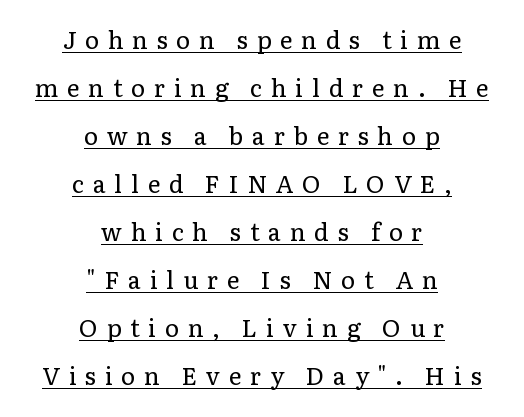
Q: Is the text bold? A: No.
Q: Is the text italic (slanted)? A: No, it is upright.
Q: Is the text underlined? A: Yes.
Q: How is the paragraph aligned? A: Centered.
Q: Is the spacing between letters normal or unusually wide? A: Unusually wide.
Q: Is the spacing between lines tight, normal or loose? A: Loose.
